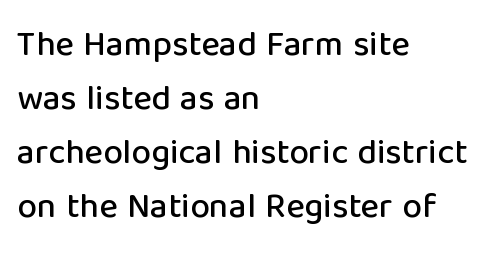
Compared with typical paragraphs, the rows here are spaced about the same. Beneath every word, the page is bare. I'd call this a sans setting — the letters go barefoot. In terms of posture, this sample is upright. Varying glyph widths throughout — classic text-font behaviour.
